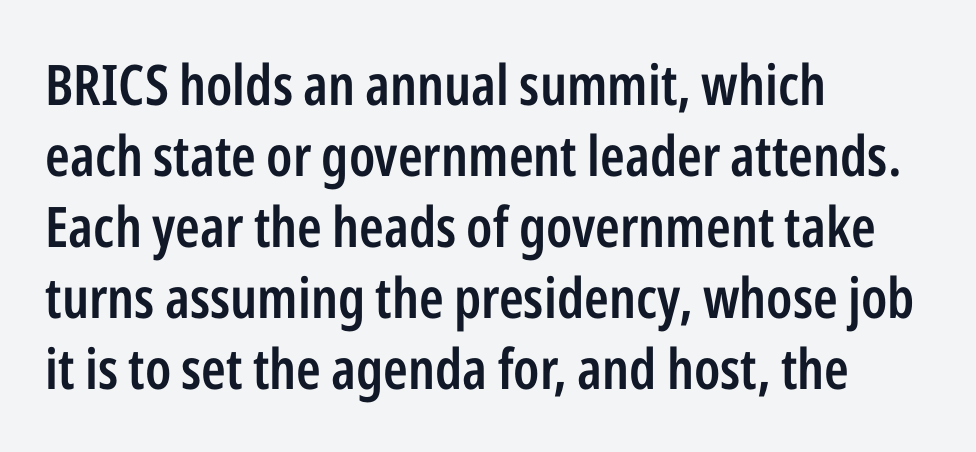
The passage shown is typed in a proportional face where columns would drift. It's the straight-up-and-down kind of type. The lines are quadded left. Stroke thickness is moderately raised; the sample reads as semibold. There is no visible air inserted between adjacent glyphs. Plain, unruled lines of type.
